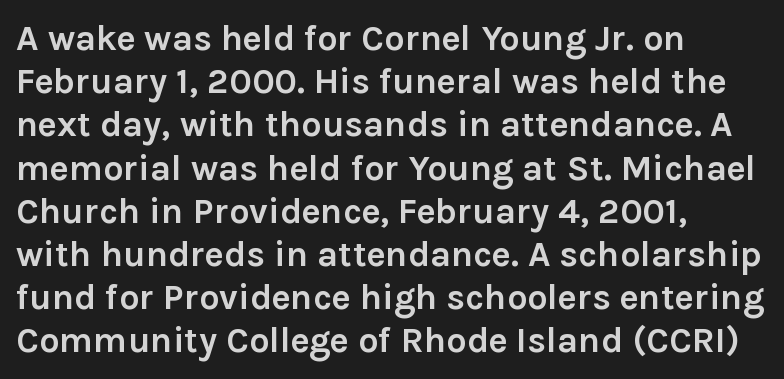
These words are printed bold, with thick strokes throughout. The passage shown is typeset with a sans-serif family. A typesetter would call this proportional, since set widths differ per character. Vertical strokes here are truly vertical.
